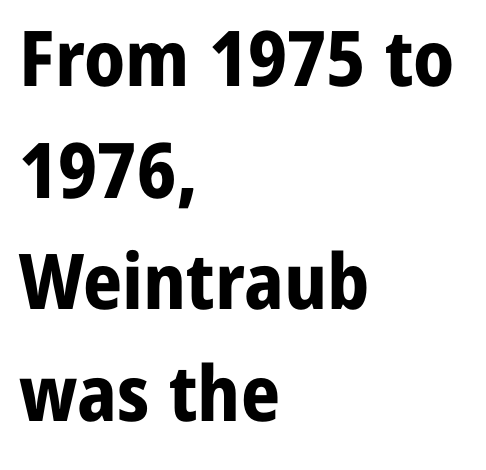
The image shows 77 px bold sans-serif type, upright; set left-aligned, normal line spacing (1.45x), normal letter spacing, not underlined; low stroke contrast and a medium x-height.
